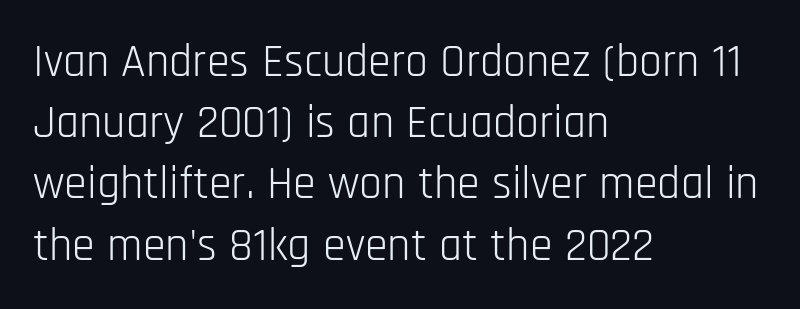
The rendering keeps characters at their native spacing. Caption: multi-line text, flush left, ragged right. Upright lettering throughout. Does the leading feel generous? No, just average. Stroke mass is kept to a normal reading level or below. Here the designer chose a conventional face with non-uniform glyph widths.
